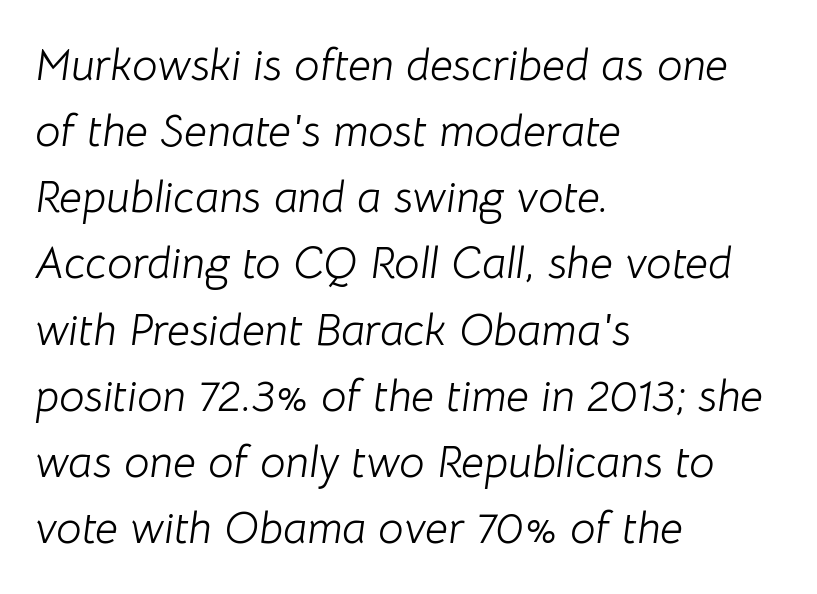
{"italic": "yes", "lean": "right", "slant_degrees": 8, "bold": "no", "weight": "light", "width": "normal", "stroke_contrast": "low", "x_height": "medium", "monospaced": "no", "underline": "no", "align": "left", "line_spacing": "normal", "line_spacing_ratio": 1.47, "letter_spacing": "normal", "letter_spacing_em": 0.0, "glyph_px": 45}
